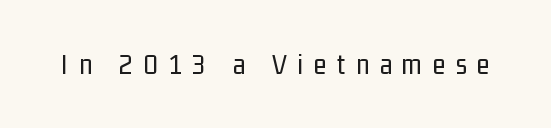
The strip under each line holds only bare page. Typographically, this falls in the sans-serif category. The font sits on the lighter half of the weight spectrum, regular included. A typesetter would call this proportional, since set widths differ per character.
